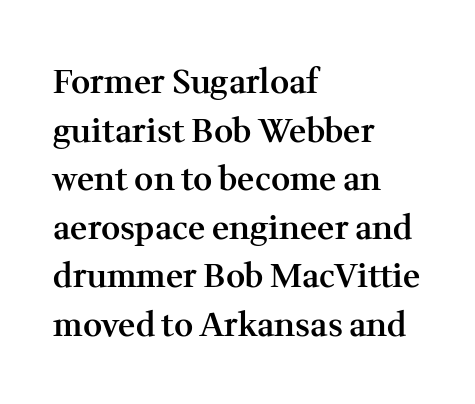
Q: Is the text bold? A: Semi-bold.
Q: Is the text italic (slanted)? A: No, it is upright.
Q: Is the typeface a serif or a sans-serif typeface? A: Serif.
Q: Is the text underlined? A: No.
Q: How is the paragraph aligned? A: Left-aligned.
Q: Is the spacing between letters normal or unusually wide? A: Normal.
Q: Is the spacing between lines tight, normal or loose? A: Normal.
Q: Width (condensed, normal, or wide)? A: Normal.
Q: Stroke contrast? A: Medium.
Q: x-height? A: Medium.
Q: Monospaced? A: No.
